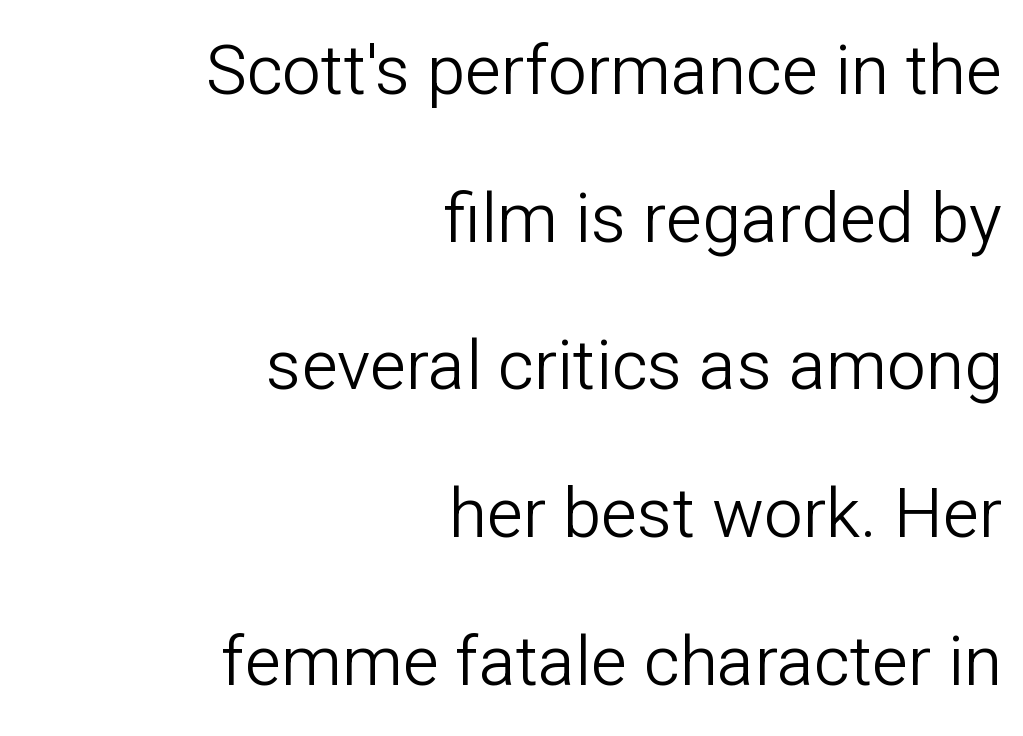
{"serif": "no", "italic": "no", "bold": "no", "weight": "light", "width": "normal", "stroke_contrast": "low", "x_height": "medium", "monospaced": "no", "underline": "no", "align": "right", "line_spacing": "loose", "line_spacing_ratio": 2.14, "letter_spacing": "normal", "letter_spacing_em": 0.0, "glyph_px": 69}
